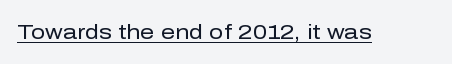
Q: Is the text bold? A: No.
Q: Is the text italic (slanted)? A: No, it is upright.
Q: Is the text underlined? A: Yes.
Q: Is the spacing between letters normal or unusually wide? A: Normal.
